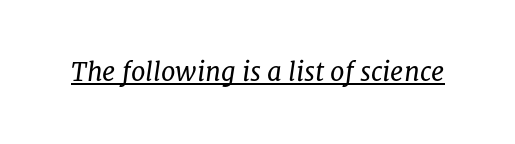
{"italic": "yes", "lean": "right", "slant_degrees": 8, "bold": "no", "underline": "yes", "letter_spacing": "normal", "letter_spacing_em": 0.0, "glyph_px": 26}
